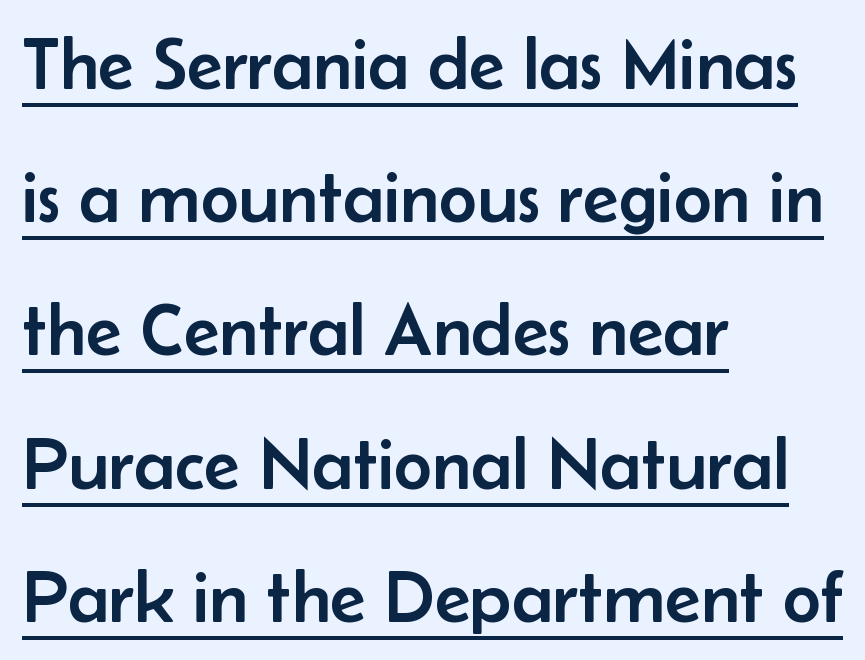
Q: Is the text italic (slanted)? A: No, it is upright.
Q: Is the typeface a serif or a sans-serif typeface? A: Sans-serif.
Q: Is the text underlined? A: Yes.
Q: How is the paragraph aligned? A: Left-aligned.
Q: Is the spacing between letters normal or unusually wide? A: Normal.
Q: Width (condensed, normal, or wide)? A: Normal.
Q: Stroke contrast? A: Low.
Q: x-height? A: Small.
Q: Monospaced? A: No.
